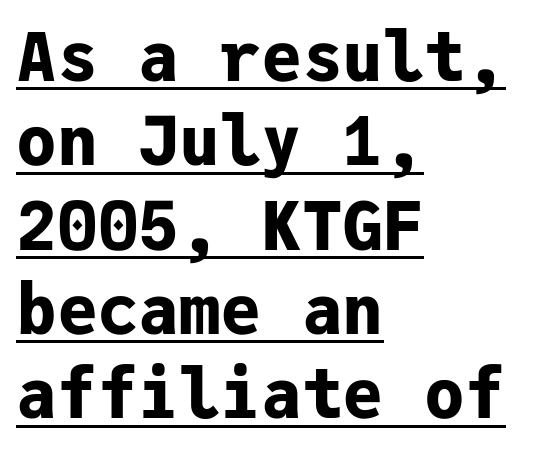
Q: Is the text bold? A: Yes.
Q: Is the text italic (slanted)? A: No, it is upright.
Q: Is the typeface a serif or a sans-serif typeface? A: Sans-serif.
Q: Is the text underlined? A: Yes.
Q: How is the paragraph aligned? A: Left-aligned.
Q: Is the spacing between letters normal or unusually wide? A: Normal.
Q: Width (condensed, normal, or wide)? A: Normal.
Q: Stroke contrast? A: Low.
Q: x-height? A: Medium.
Q: Monospaced? A: Yes.
